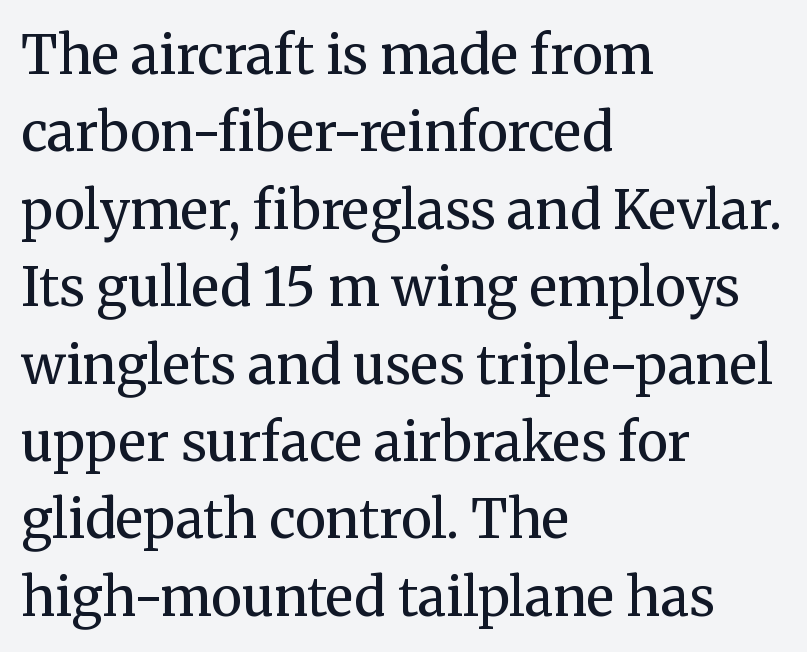
{"serif": "yes", "italic": "no", "bold": "no", "weight": "regular", "width": "normal", "stroke_contrast": "medium", "x_height": "medium", "monospaced": "no", "underline": "no", "align": "left", "line_spacing": "normal", "line_spacing_ratio": 1.46, "letter_spacing": "normal", "letter_spacing_em": 0.0, "glyph_px": 53}
